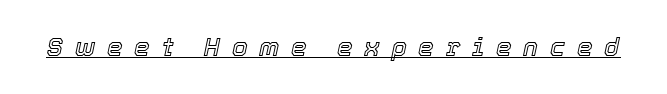
Q: Is the text italic (slanted)? A: Yes, it leans right by about 12 degrees.
Q: Is the text underlined? A: Yes.
Q: Is the spacing between letters normal or unusually wide? A: Unusually wide.
